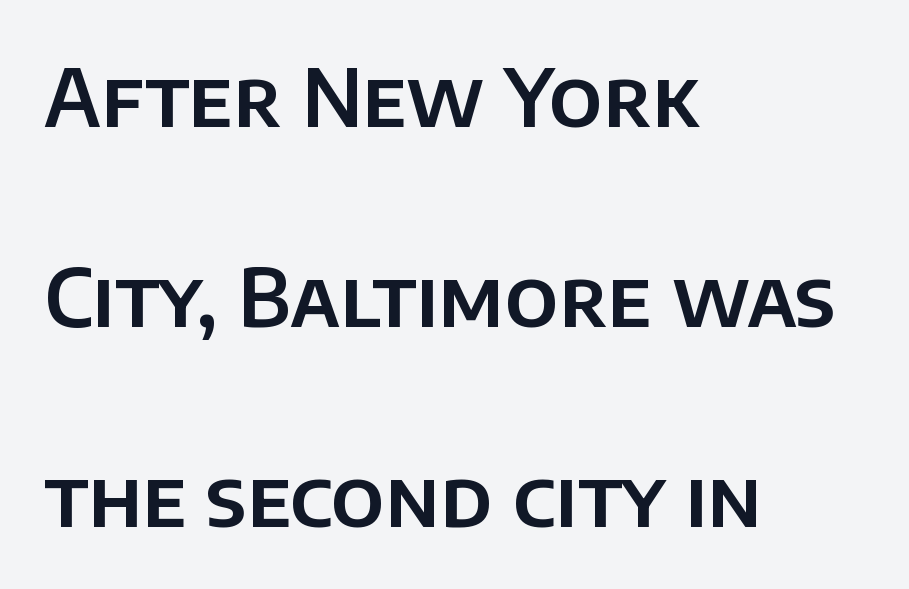
Q: Is the text italic (slanted)? A: No, it is upright.
Q: Is the typeface a serif or a sans-serif typeface? A: Sans-serif.
Q: Is the text underlined? A: No.
Q: How is the paragraph aligned? A: Left-aligned.
Q: Is the spacing between letters normal or unusually wide? A: Normal.
Q: Is the spacing between lines tight, normal or loose? A: Loose.
Q: Width (condensed, normal, or wide)? A: Normal.
Q: Stroke contrast? A: Low.
Q: x-height? A: Large.
Q: Monospaced? A: No.
